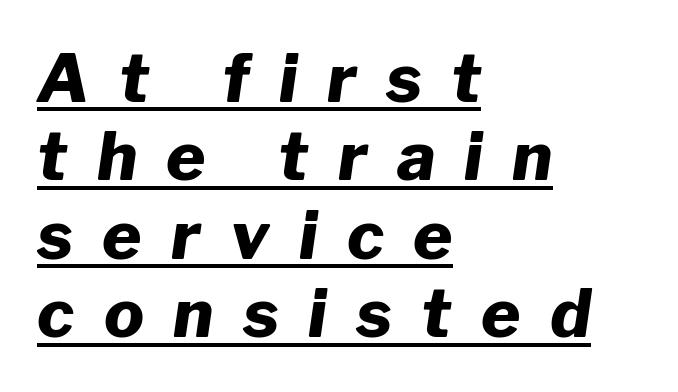
{"italic": "yes", "lean": "right", "slant_degrees": 8, "bold": "yes", "weight": "heavy", "width": "normal", "stroke_contrast": "low", "x_height": "medium", "monospaced": "no", "underline": "yes", "align": "left", "line_spacing_ratio": 1.17, "letter_spacing": "wide", "letter_spacing_em": 0.44, "glyph_px": 67}
